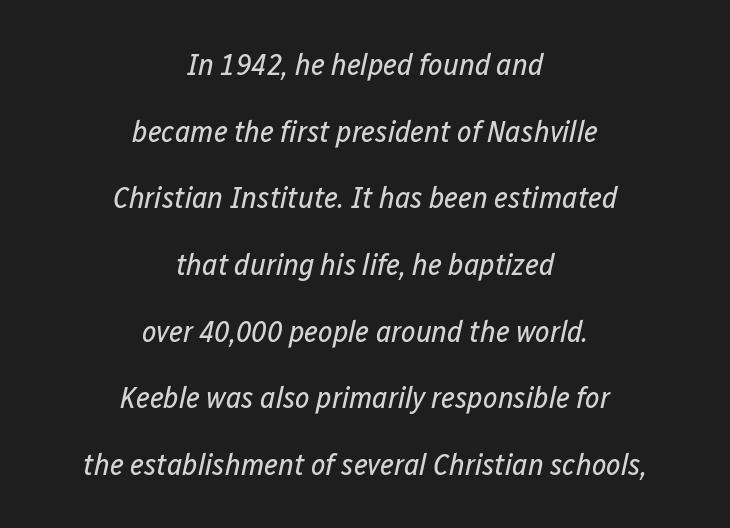
The image shows 31 px regular-weight, condensed type, italic (leaning right); set centered, loose line spacing (2.15x), normal letter spacing, not underlined; low stroke contrast and a medium x-height.
